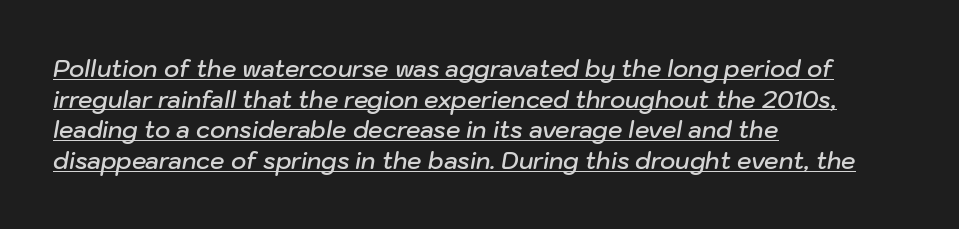
{"italic": "yes", "lean": "right", "slant_degrees": 10, "bold": "semi", "underline": "yes", "align": "left", "line_spacing": "normal", "line_spacing_ratio": 1.33, "letter_spacing": "normal", "letter_spacing_em": 0.0, "glyph_px": 23}
